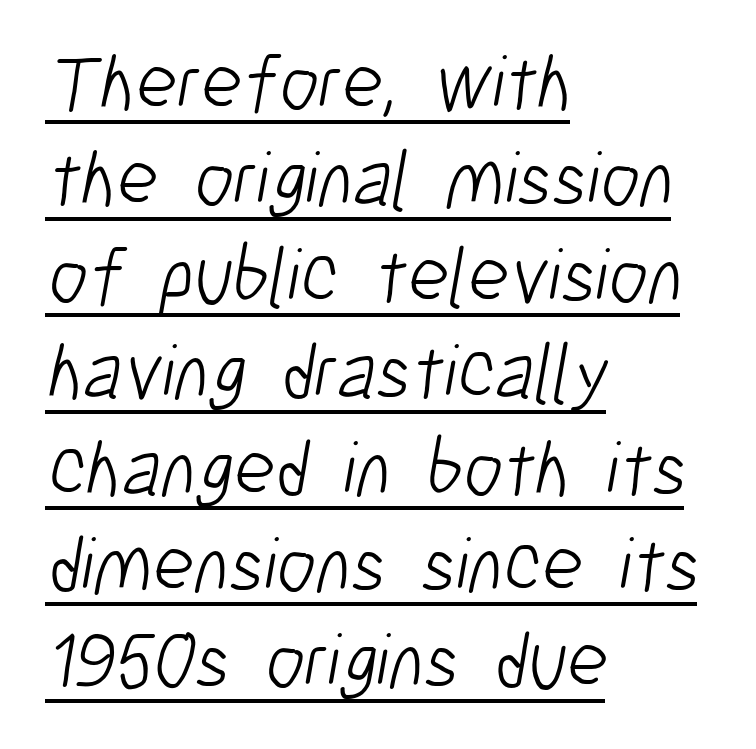
{"serif": "no", "bold": "no", "weight": "light", "width": "condensed", "stroke_contrast": "low", "x_height": "medium", "monospaced": "no", "underline": "yes", "align": "left", "line_spacing_ratio": 1.22, "letter_spacing": "normal", "letter_spacing_em": 0.0, "glyph_px": 79}
